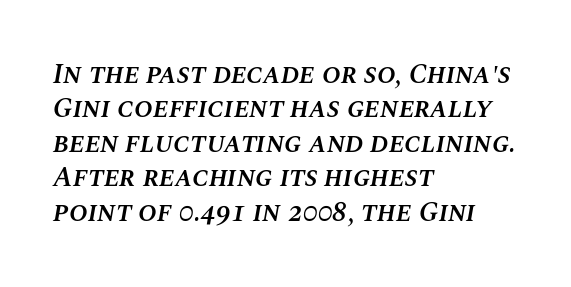
Looking at the ascenders, they clearly lean. This rendering features lettering with no underline. The gaps between neighbouring characters are ordinary and unremarkable. Slightly chunky letters — semibold, I'd say, not full bold. These lines are rendered in a variable-pitch font. Left-aligned paragraph, ragged on the right.
